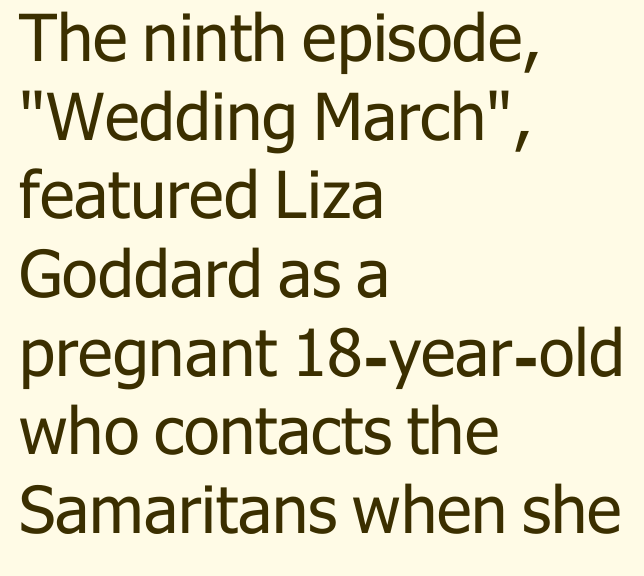
The image shows 65 px regular-weight sans-serif type, upright; set left-aligned, line spacing 1.21x, normal letter spacing, not underlined; low stroke contrast and a medium x-height.
